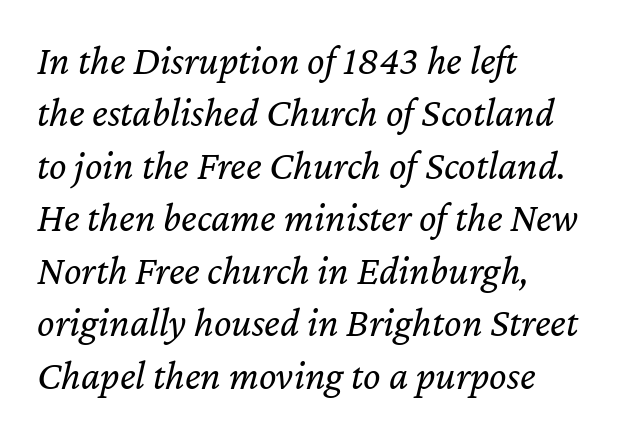
The image shows 41 px regular-weight type, italic (leaning right); set left-aligned, normal line spacing (1.28x), normal letter spacing, not underlined; low stroke contrast and a medium x-height.
